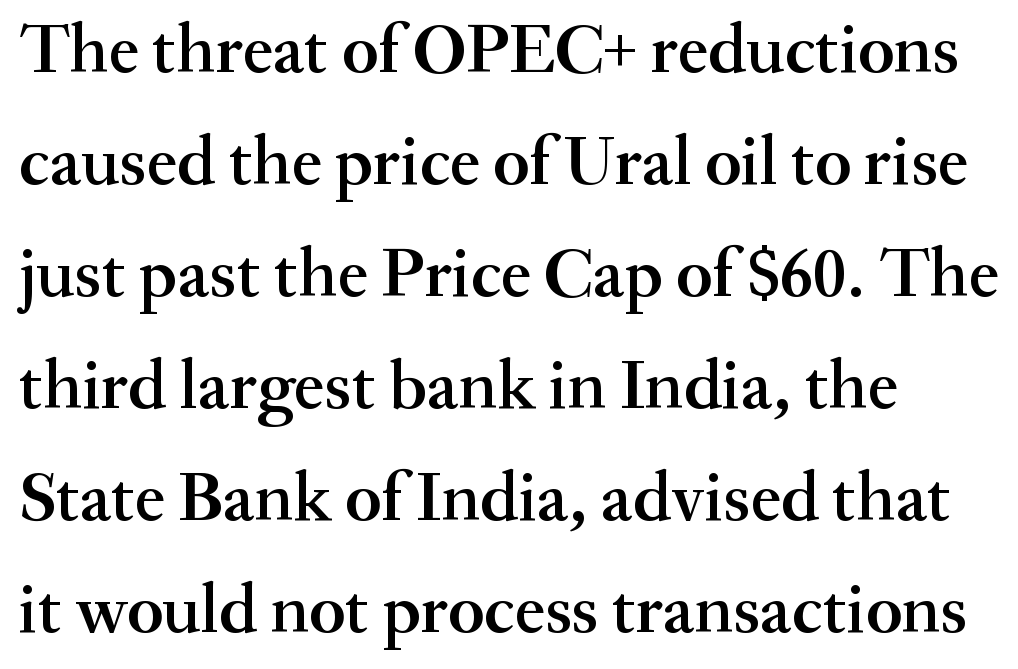
{"serif": "yes", "italic": "no", "bold": "semi", "weight": "semibold", "width": "normal", "stroke_contrast": "medium", "x_height": "small", "monospaced": "no", "underline": "no", "align": "left", "line_spacing": "normal", "line_spacing_ratio": 1.6, "letter_spacing": "normal", "letter_spacing_em": 0.0, "glyph_px": 70}
